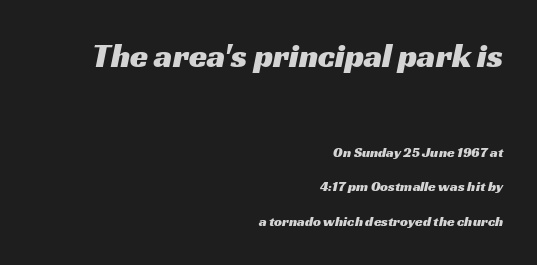
The foot of each line stays bare and open. Horizontal bands of white between lines are thick stripes. The letters advance in unequal steps, a hallmark of proportional type. The compositor pushed each line to the right boundary.
